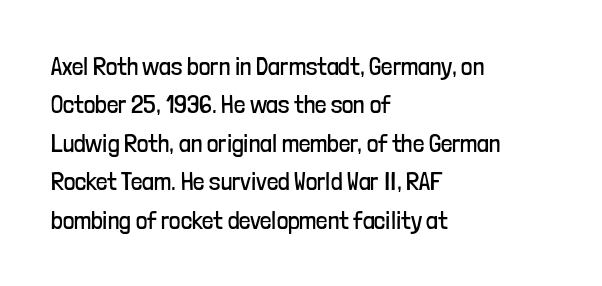
This sample uses an upright cut, with every glyph sitting square on the baseline. The string is rendered with underlining switched off. Tracking value appears to be zero — textbook default spacing. The lines in this sample share a left origin and differ only in where they stop. Vertical spacing — default.
